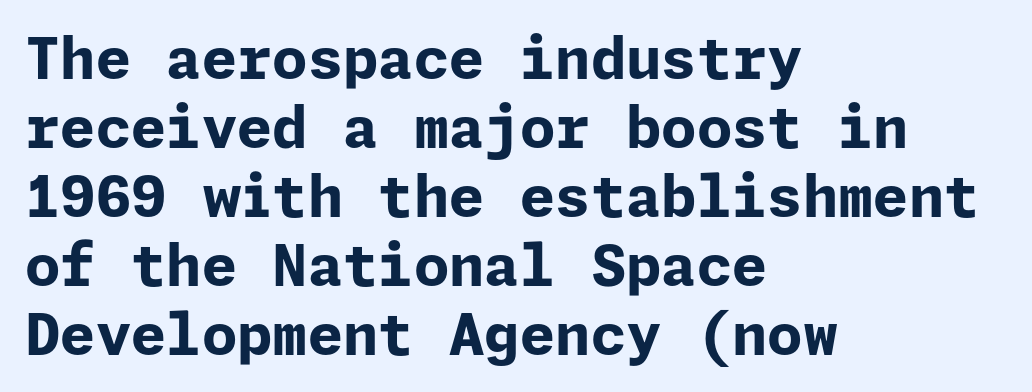
Q: Is the text bold? A: Yes.
Q: Is the text italic (slanted)? A: No, it is upright.
Q: Is the typeface a serif or a sans-serif typeface? A: Sans-serif.
Q: Is the text underlined? A: No.
Q: How is the paragraph aligned? A: Left-aligned.
Q: Is the spacing between letters normal or unusually wide? A: Normal.
Q: Width (condensed, normal, or wide)? A: Normal.
Q: Stroke contrast? A: Low.
Q: x-height? A: Medium.
